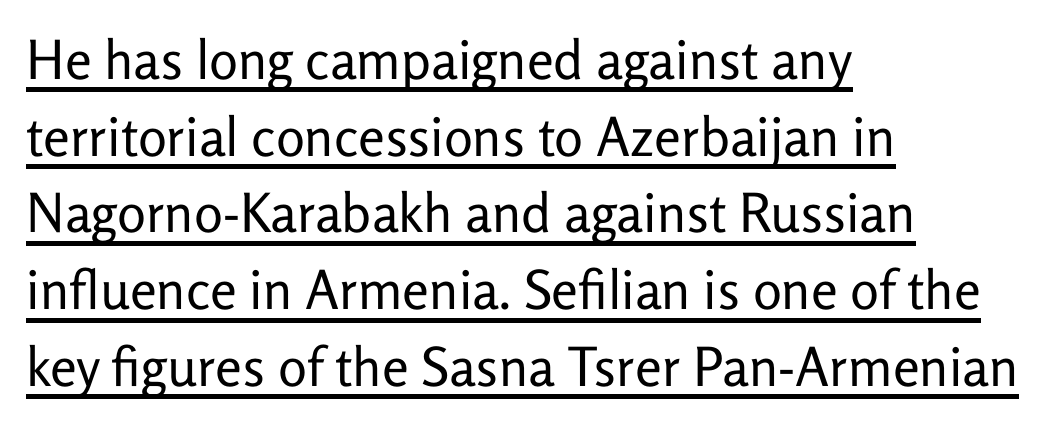
The image shows 54 px regular-weight sans-serif type, upright; set left-aligned, normal line spacing (1.42x), normal letter spacing, underlined; low stroke contrast and a medium x-height.
